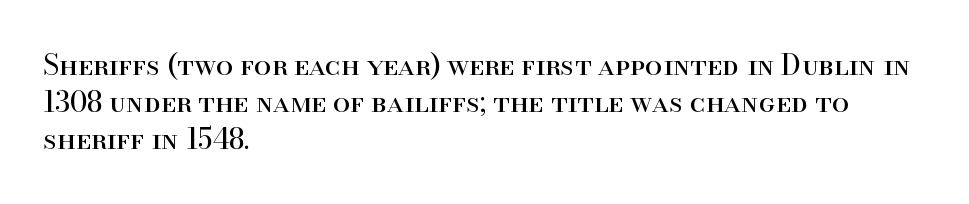
Q: Is the text bold? A: No.
Q: Is the text italic (slanted)? A: No, it is upright.
Q: Is the typeface a serif or a sans-serif typeface? A: Serif.
Q: Is the text underlined? A: No.
Q: How is the paragraph aligned? A: Left-aligned.
Q: Is the spacing between letters normal or unusually wide? A: Normal.
Q: Is the spacing between lines tight, normal or loose? A: Normal.
Q: Width (condensed, normal, or wide)? A: Normal.
Q: Stroke contrast? A: High.
Q: x-height? A: Small.
Q: Monospaced? A: No.
